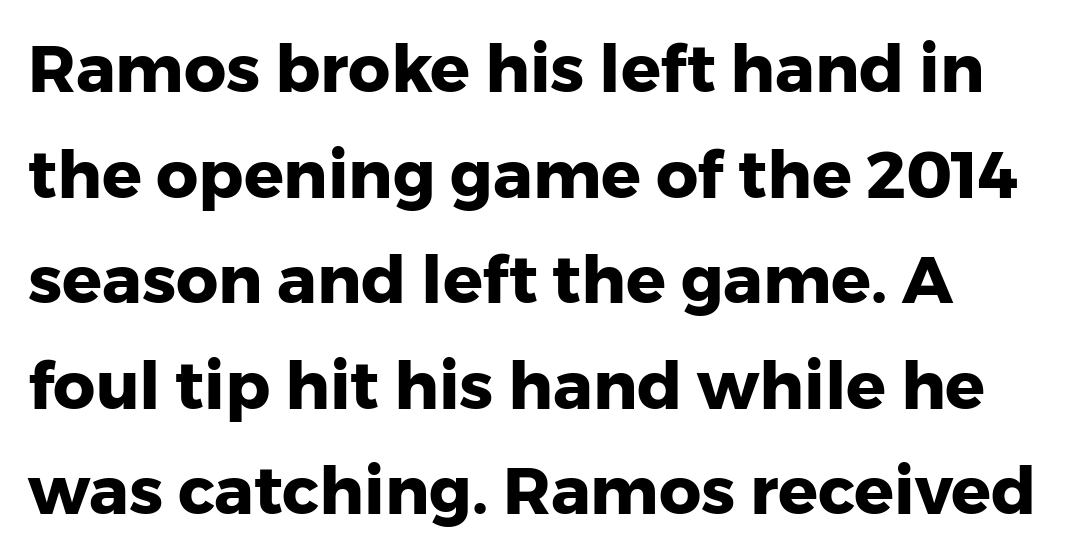
Character widths vary here, with narrow letters taking less room than wide ones. The rag falls on the right side of this text block. Anything drawn beneath the words? Only blank space. Unlike a traditional serif, this face leaves its strokes unadorned. Summary of weight: heavy, a full bold.
